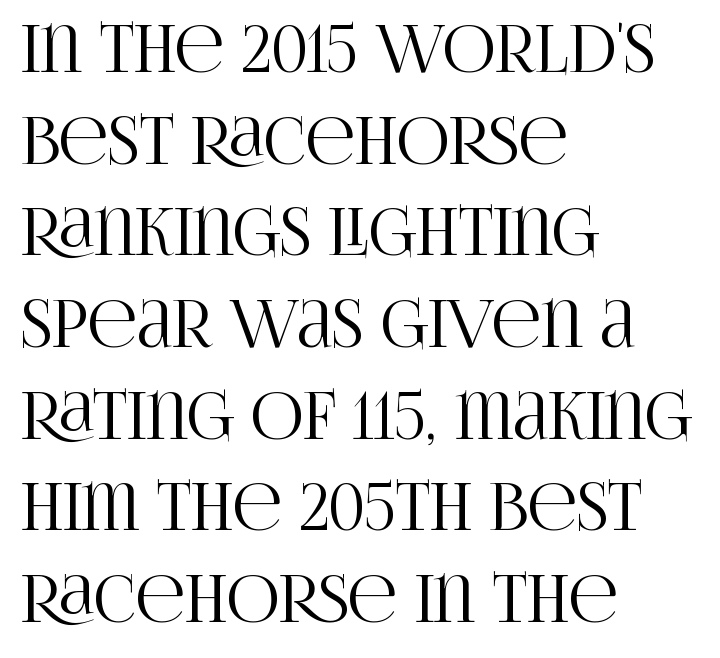
The image shows 65 px condensed serif type, upright; set left-aligned, normal line spacing (1.41x), normal letter spacing, not underlined; high stroke contrast and a large x-height.
